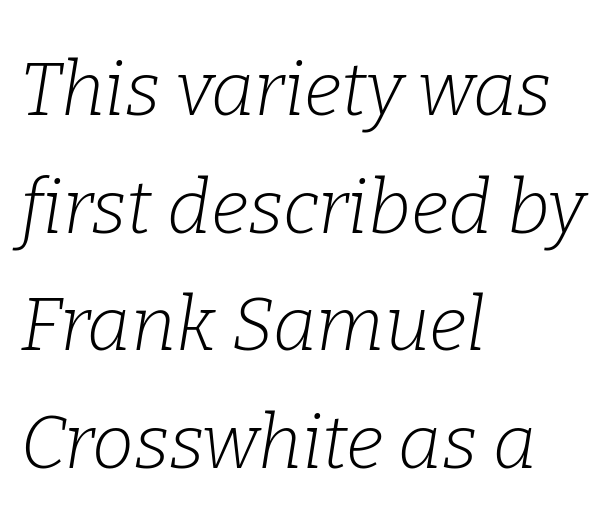
Q: Is the text bold? A: No.
Q: Is the text italic (slanted)? A: Yes, it leans right by about 9 degrees.
Q: Is the typeface a serif or a sans-serif typeface? A: Serif.
Q: Is the text underlined? A: No.
Q: How is the paragraph aligned? A: Left-aligned.
Q: Is the spacing between letters normal or unusually wide? A: Normal.
Q: Is the spacing between lines tight, normal or loose? A: Normal.
Q: Width (condensed, normal, or wide)? A: Normal.
Q: Stroke contrast? A: Low.
Q: x-height? A: Medium.
Q: Monospaced? A: No.
